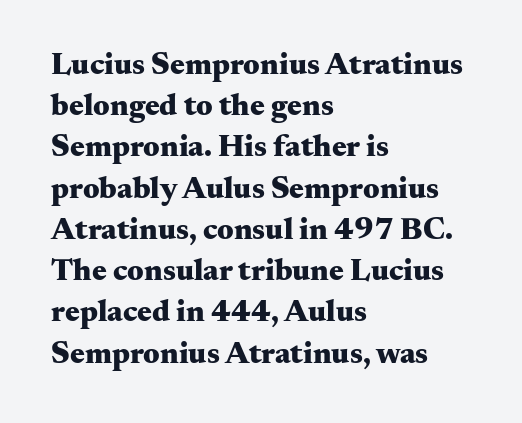
The image shows 31 px heavy, wide serif type, upright; set left-aligned, normal line spacing (1.33x), normal letter spacing, not underlined; medium stroke contrast and a small x-height.
